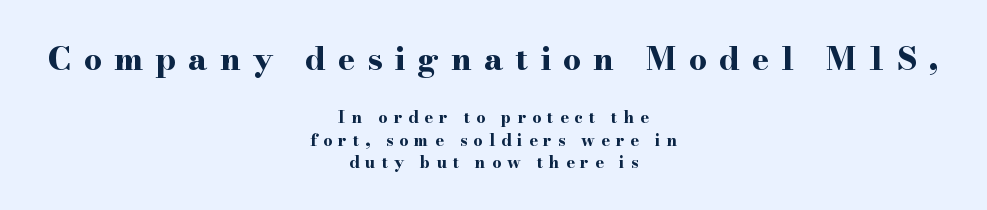
Notice how the passage keeps no hard edge, just a central spine. The passage shown has open, widely tracked lettering throughout. Looks like regular typesetting: each glyph gets only the width it needs. Does the type have serifs? Yes, each stem ends in a small foot.
